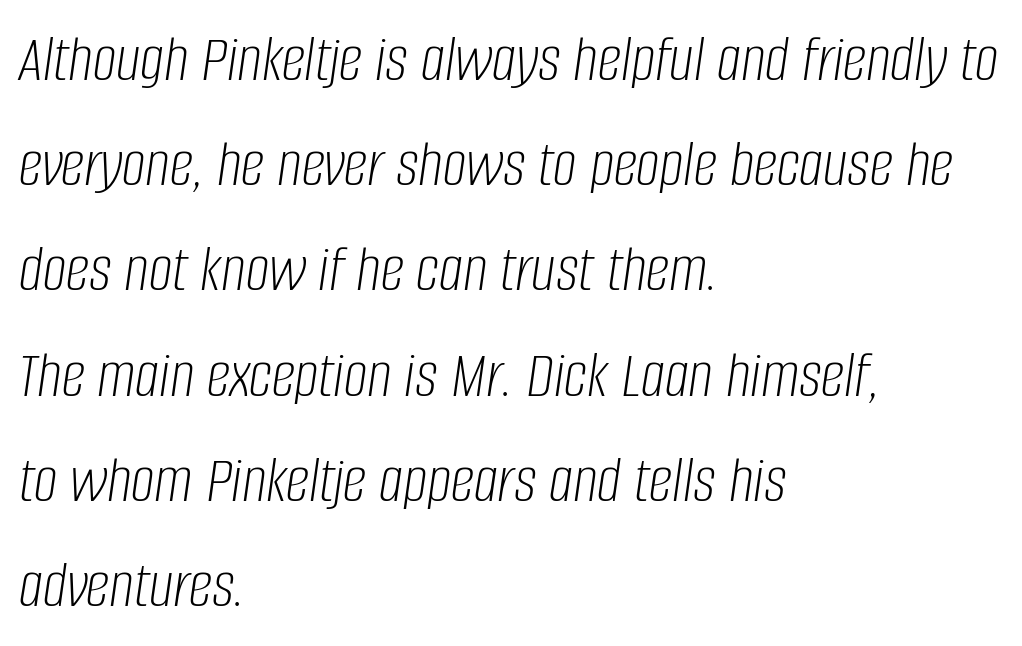
Q: Is the text bold? A: No.
Q: Is the text italic (slanted)? A: Yes, it leans right by about 8 degrees.
Q: Is the text underlined? A: No.
Q: How is the paragraph aligned? A: Left-aligned.
Q: Is the spacing between letters normal or unusually wide? A: Normal.
Q: Is the spacing between lines tight, normal or loose? A: Normal.
Q: Width (condensed, normal, or wide)? A: Condensed.
Q: Stroke contrast? A: Low.
Q: x-height? A: Large.
Q: Monospaced? A: No.
